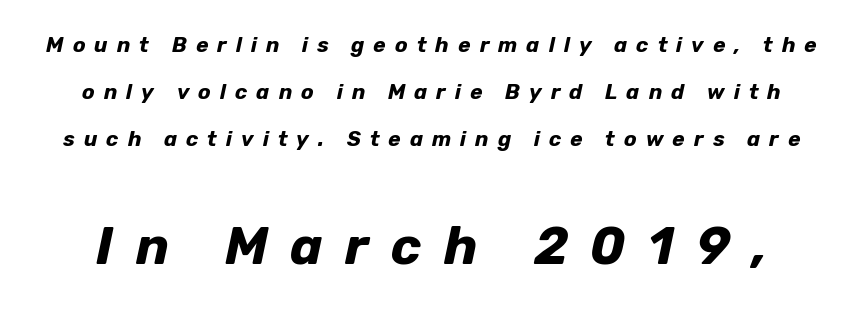
Q: Is the text bold? A: Yes.
Q: Is the text italic (slanted)? A: Yes, it leans right by about 12 degrees.
Q: Is the text underlined? A: No.
Q: Is the spacing between letters normal or unusually wide? A: Unusually wide.
Q: Is the spacing between lines tight, normal or loose? A: Loose.
Q: Which block of text is set in a larger size, the first (top) or the second (bottom)? A: The second (bottom) one.
Q: Width (condensed, normal, or wide)? A: Normal.
Q: Stroke contrast? A: Low.
Q: x-height? A: Medium.
Q: Monospaced? A: No.
